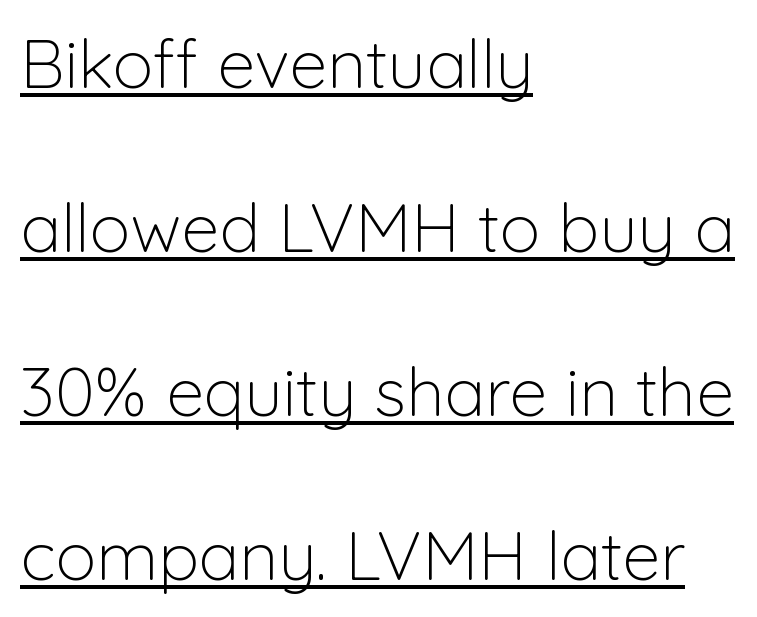
Is this a heavy cut? Hardly; it is regular or lighter. Compared with typical body copy, the letter spacing here is the same. Ordinary non-slanted type is in use. Caption: multi-line text, flush left, ragged right. This sample carries an underscore along the baseline area.
